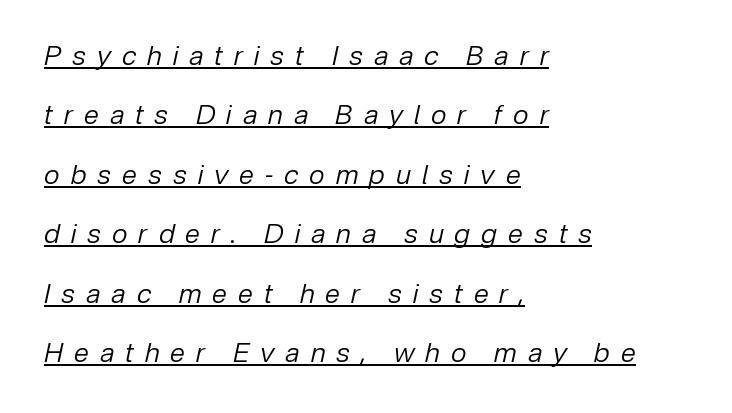
Honestly, the underline is the first thing you notice here. Stem width sits at or under what a default text font uses. Regarding leading, the lines here are spaced well apart. These lines are set flush left with a ragged right edge. Quick note: italic. The gaps between neighbouring characters are conspicuously large.
